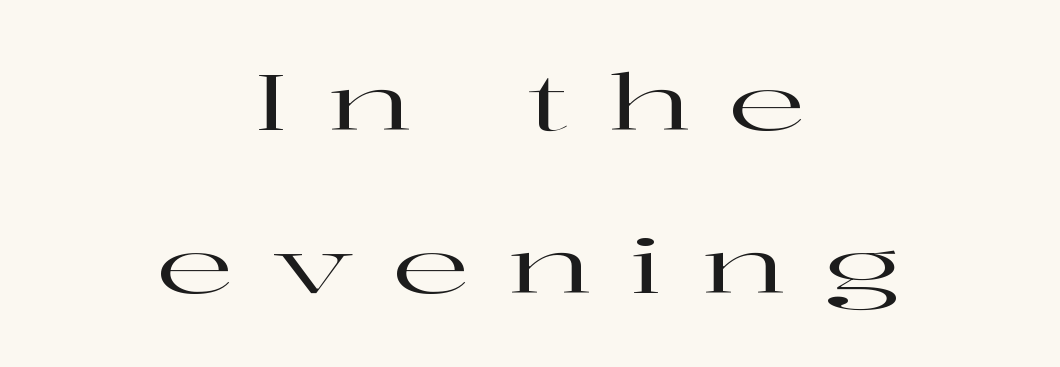
The image shows 77 px wide serif type, upright; set centered, loose line spacing (2.12x), unusually wide letter spacing (+0.48 em), not underlined; high stroke contrast and a medium x-height.
